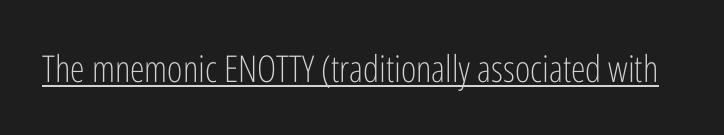
{"serif": "no", "italic": "no", "bold": "no", "weight": "light", "width": "condensed", "stroke_contrast": "low", "x_height": "medium", "monospaced": "no", "underline": "yes", "letter_spacing": "normal", "letter_spacing_em": 0.0, "glyph_px": 37}
